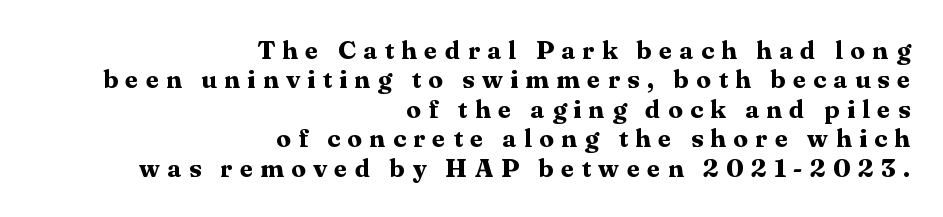
{"italic": "no", "bold": "yes", "underline": "no", "align": "right", "line_spacing": "tight", "line_spacing_ratio": 1.13, "letter_spacing": "wide", "letter_spacing_em": 0.28, "glyph_px": 26}
